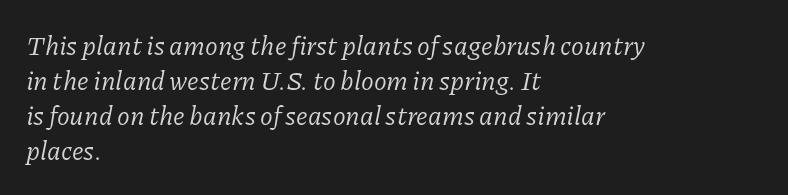
Q: Is the text bold? A: No.
Q: Is the text italic (slanted)? A: Yes, it leans right by about 11 degrees.
Q: Is the text underlined? A: No.
Q: How is the paragraph aligned? A: Left-aligned.
Q: Is the spacing between letters normal or unusually wide? A: Normal.
Q: Is the spacing between lines tight, normal or loose? A: Normal.
